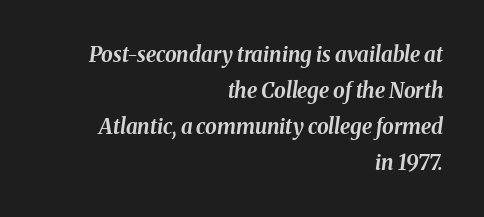
Q: Is the text bold? A: Yes.
Q: Is the text italic (slanted)? A: Yes, it leans right by about 8 degrees.
Q: Is the text underlined? A: No.
Q: How is the paragraph aligned? A: Right-aligned.
Q: Is the spacing between letters normal or unusually wide? A: Normal.
